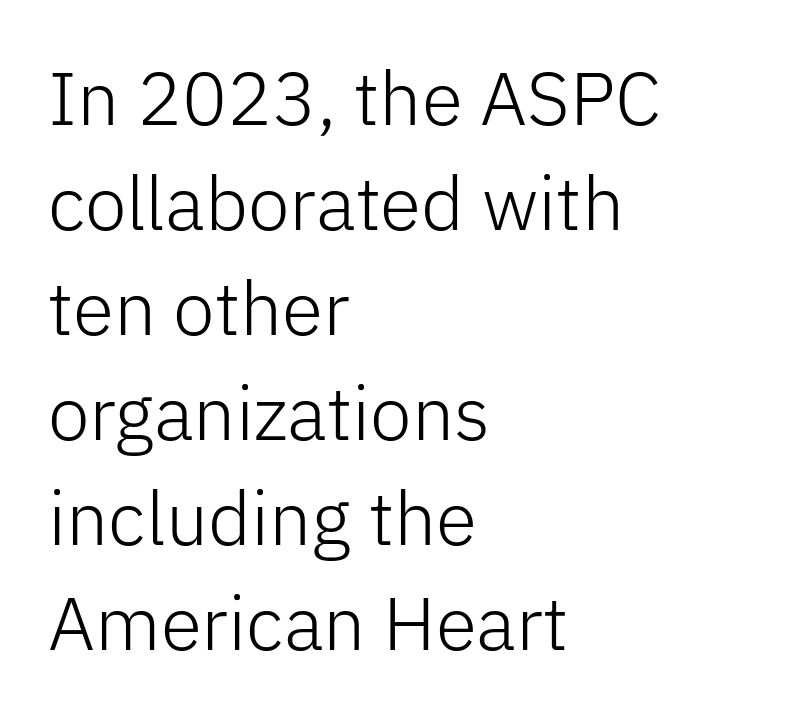
Is the letter spacing exaggerated? No — it looks like the ordinary default. The ragged edge is on the right, which tells us the setting is flush left. Ascenders rise straight up at ninety degrees. Quick note: interline space is typical.
